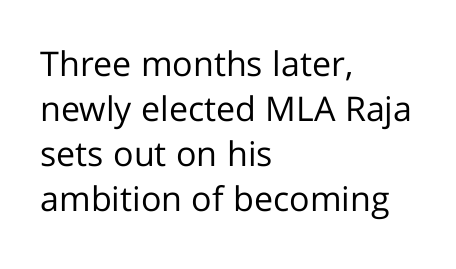
{"serif": "no", "italic": "no", "bold": "no", "weight": "regular", "width": "normal", "stroke_contrast": "low", "x_height": "medium", "monospaced": "no", "underline": "no", "align": "left", "line_spacing": "normal", "line_spacing_ratio": 1.32, "letter_spacing": "normal", "letter_spacing_em": 0.0, "glyph_px": 34}
